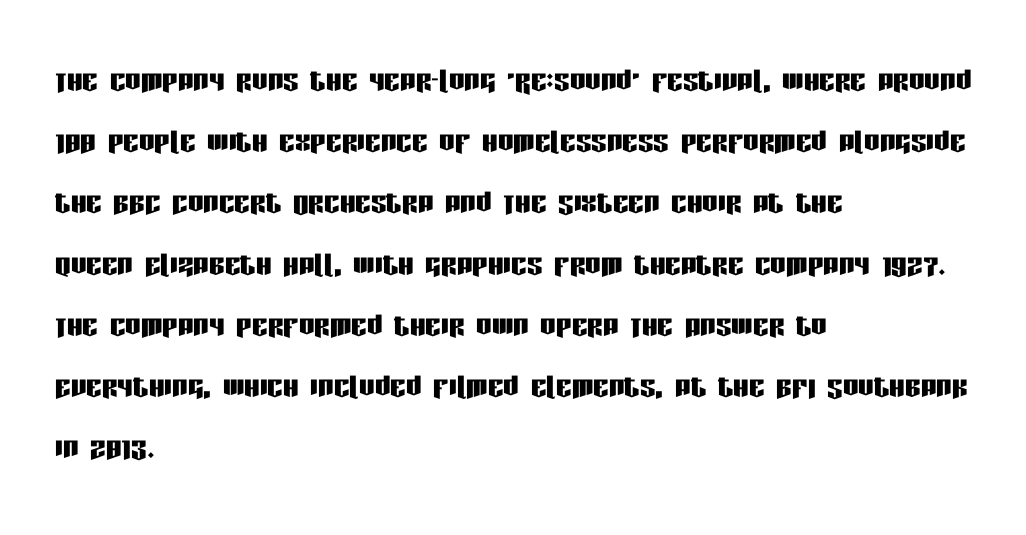
{"serif": "no", "italic": "no", "width": "condensed", "stroke_contrast": "low", "x_height": "large", "monospaced": "no", "underline": "no", "align": "left", "line_spacing": "normal", "line_spacing_ratio": 1.57, "letter_spacing": "normal", "letter_spacing_em": 0.0, "glyph_px": 39}
